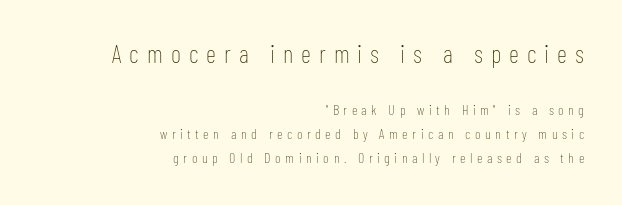
The image shows 25 px text type, upright; set right-aligned, line spacing 1.72x, unusually wide letter spacing (+0.32 em), not underlined; the first (top) block is 1.79x larger.
